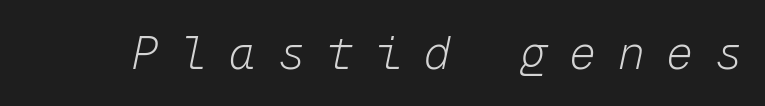
Q: Is the text bold? A: No.
Q: Is the text italic (slanted)? A: Yes, it leans right by about 12 degrees.
Q: Is the text underlined? A: No.
Q: Is the spacing between letters normal or unusually wide? A: Unusually wide.
Q: Width (condensed, normal, or wide)? A: Normal.
Q: Stroke contrast? A: Low.
Q: x-height? A: Medium.
Q: Monospaced? A: Yes.
